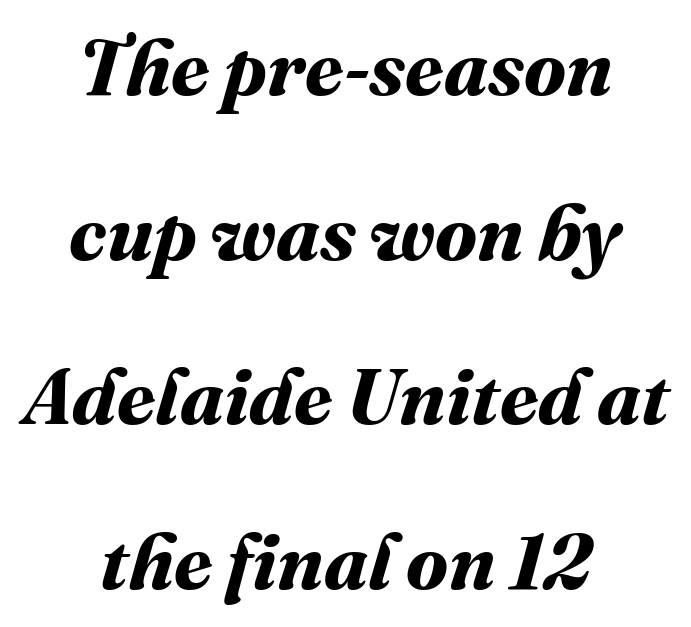
Centered paragraph, ragged on both sides. The rendering uses a bold face; every stroke is thick and dark. Any mark beneath the type? The region is blank. Notice the wide empty band between every row — that's loose leading. Varying glyph widths throughout — classic text-font behaviour.
